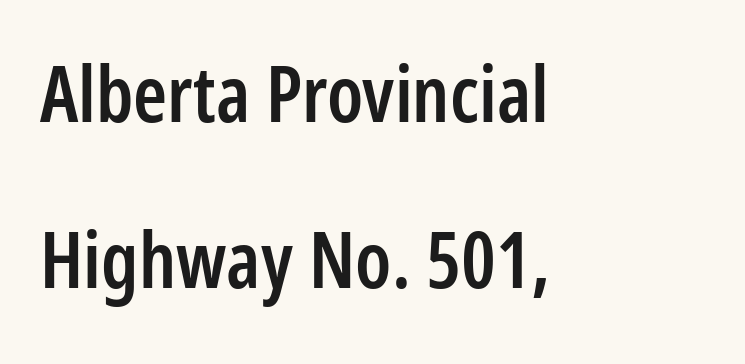
{"serif": "no", "italic": "no", "bold": "semi", "weight": "semibold", "width": "condensed", "stroke_contrast": "low", "x_height": "medium", "monospaced": "no", "underline": "no", "align": "left", "line_spacing": "loose", "line_spacing_ratio": 2.16, "letter_spacing": "normal", "letter_spacing_em": 0.0, "glyph_px": 77}
